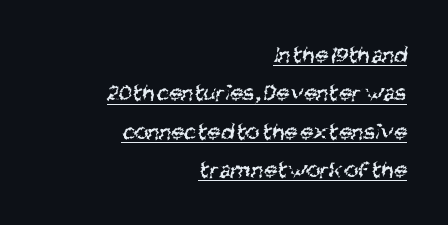
{"bold": "no", "underline": "yes", "align": "right", "line_spacing": "normal", "line_spacing_ratio": 1.6, "letter_spacing": "normal", "letter_spacing_em": 0.0, "glyph_px": 24}
